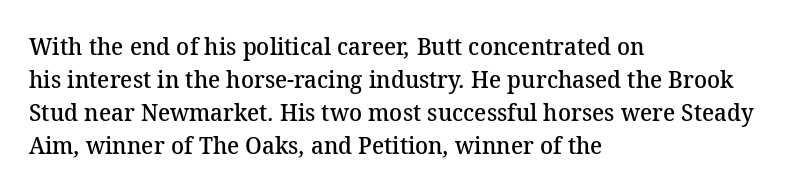
{"bold": "semi", "underline": "no", "align": "left", "line_spacing": "normal", "line_spacing_ratio": 1.37, "letter_spacing": "normal", "letter_spacing_em": 0.0, "glyph_px": 24}
